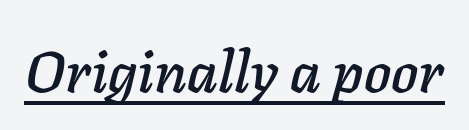
The image shows 58 px text type, italic (leaning right); set normal letter spacing, underlined; low stroke contrast and a medium x-height.
